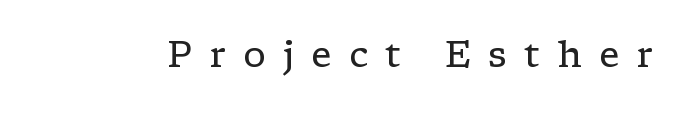
The image shows 36 px regular-weight, wide serif type, upright; set unusually wide letter spacing (+0.48 em), not underlined; low stroke contrast and a medium x-height.
